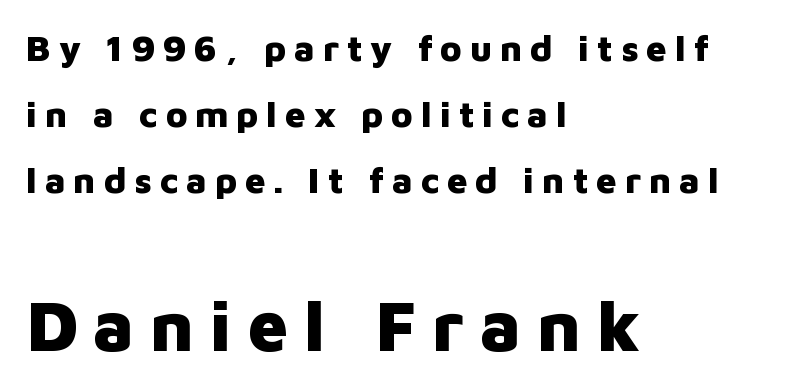
Q: Is the text bold? A: Yes.
Q: Is the text italic (slanted)? A: No, it is upright.
Q: Is the typeface a serif or a sans-serif typeface? A: Sans-serif.
Q: Is the text underlined? A: No.
Q: How is the paragraph aligned? A: Left-aligned.
Q: Is the spacing between letters normal or unusually wide? A: Unusually wide.
Q: Which block of text is set in a larger size, the first (top) or the second (bottom)? A: The second (bottom) one.
Q: Width (condensed, normal, or wide)? A: Normal.
Q: Stroke contrast? A: Low.
Q: x-height? A: Medium.
Q: Monospaced? A: No.
